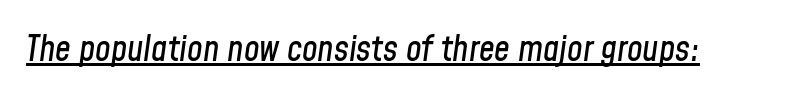
Tall strokes in this sample are angled rather than plumb. Honestly, the letter spacing is just normal — you wouldn't notice it. You can see a thin bar hugging the bottom of the glyphs. The letters advance in unequal steps, a hallmark of proportional type.
